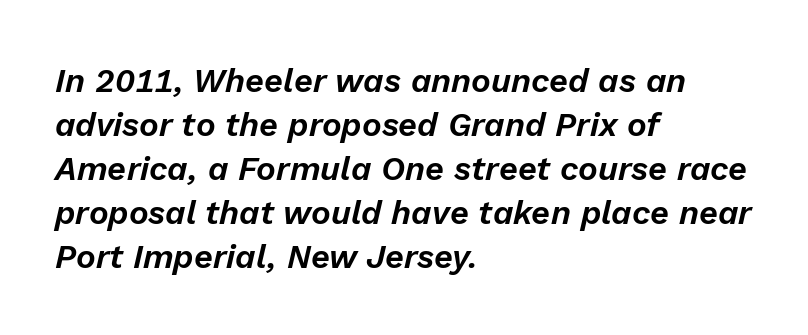
{"italic": "yes", "lean": "right", "slant_degrees": 13, "width": "normal", "stroke_contrast": "low", "x_height": "medium", "monospaced": "no", "underline": "no", "align": "left", "line_spacing": "normal", "line_spacing_ratio": 1.33, "letter_spacing": "normal", "letter_spacing_em": 0.0, "glyph_px": 33}
